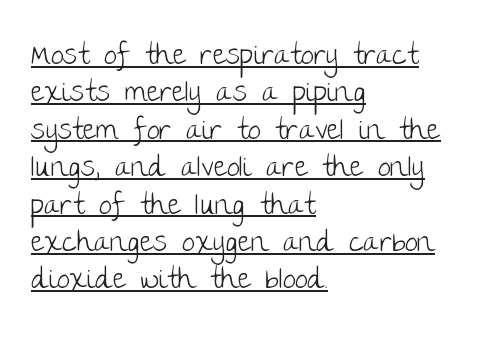
Q: Is the text bold? A: No.
Q: Is the text italic (slanted)? A: No, it is upright.
Q: Is the typeface a serif or a sans-serif typeface? A: Sans-serif.
Q: Is the text underlined? A: Yes.
Q: How is the paragraph aligned? A: Left-aligned.
Q: Is the spacing between letters normal or unusually wide? A: Normal.
Q: Is the spacing between lines tight, normal or loose? A: Normal.
Q: Width (condensed, normal, or wide)? A: Normal.
Q: Stroke contrast? A: Low.
Q: x-height? A: Large.
Q: Monospaced? A: No.
